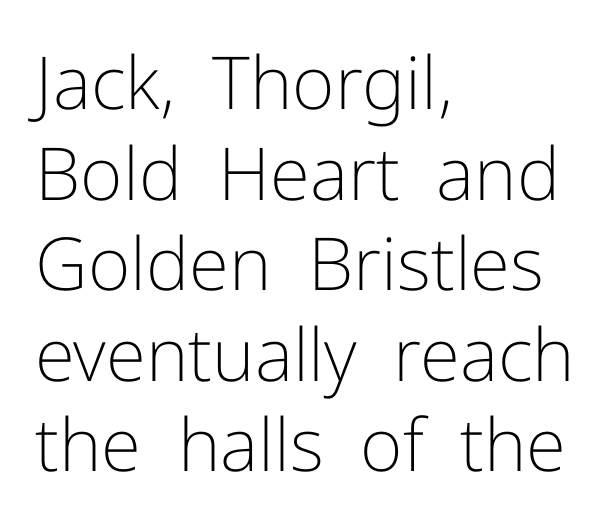
The letters stand upright; this is a roman face. Grotesque or geometric, the face here clearly has no serifs. The letterforms sit at book weight or below. If you drew a ruler down the left edge, every line would touch it.
